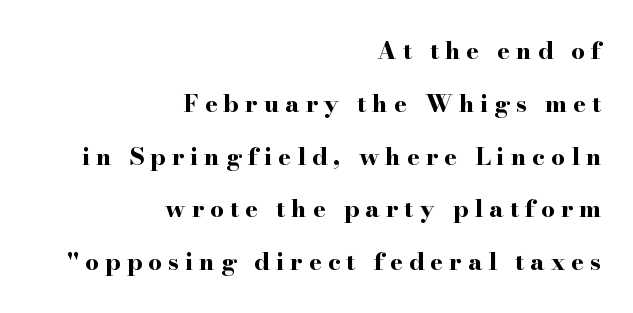
Q: Is the text bold? A: Yes.
Q: Is the text italic (slanted)? A: No, it is upright.
Q: Is the text underlined? A: No.
Q: How is the paragraph aligned? A: Right-aligned.
Q: Is the spacing between letters normal or unusually wide? A: Unusually wide.
Q: Is the spacing between lines tight, normal or loose? A: Loose.
